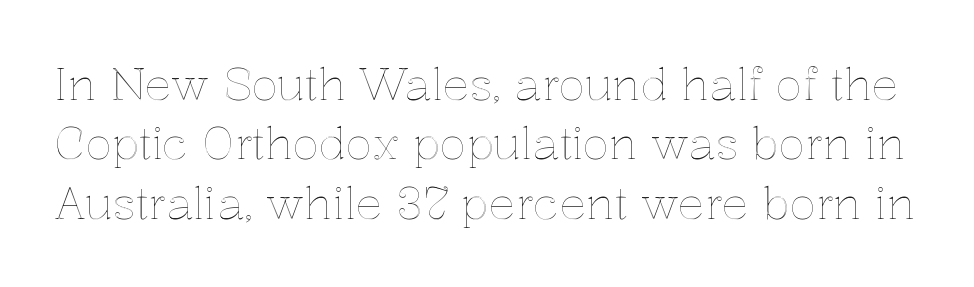
Plain, unruled lines of type. The gaps between neighbouring characters are ordinary and unremarkable. Does the lettering tilt? It doesn't — this is upright. Line spacing here is normal.
